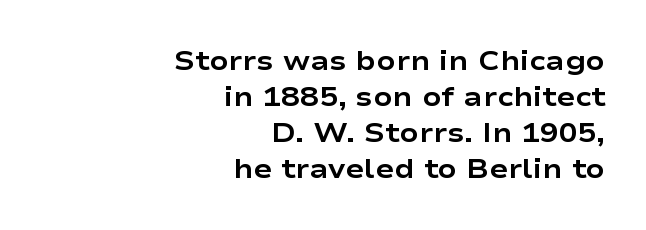
Q: Is the text bold? A: Yes.
Q: Is the text italic (slanted)? A: No, it is upright.
Q: Is the typeface a serif or a sans-serif typeface? A: Sans-serif.
Q: Is the text underlined? A: No.
Q: How is the paragraph aligned? A: Right-aligned.
Q: Is the spacing between letters normal or unusually wide? A: Normal.
Q: Is the spacing between lines tight, normal or loose? A: Normal.
Q: Width (condensed, normal, or wide)? A: Wide.
Q: Stroke contrast? A: Low.
Q: x-height? A: Medium.
Q: Monospaced? A: No.
